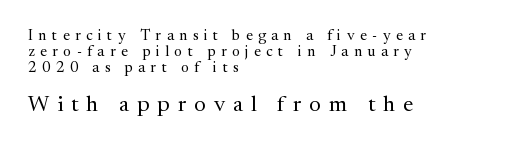
Q: Is the text bold? A: No.
Q: Is the text italic (slanted)? A: No, it is upright.
Q: Is the text underlined? A: No.
Q: How is the paragraph aligned? A: Left-aligned.
Q: Is the spacing between letters normal or unusually wide? A: Unusually wide.
Q: Is the spacing between lines tight, normal or loose? A: Tight.
Q: Which block of text is set in a larger size, the first (top) or the second (bottom)? A: The second (bottom) one.
